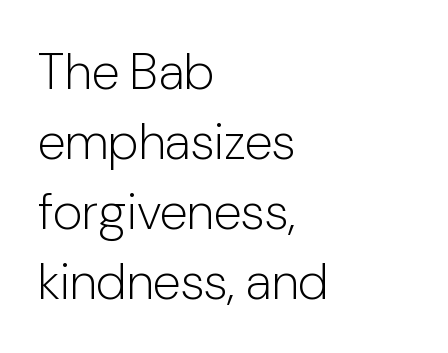
Q: Is the text bold? A: No.
Q: Is the text italic (slanted)? A: No, it is upright.
Q: Is the typeface a serif or a sans-serif typeface? A: Sans-serif.
Q: Is the text underlined? A: No.
Q: How is the paragraph aligned? A: Left-aligned.
Q: Is the spacing between letters normal or unusually wide? A: Normal.
Q: Is the spacing between lines tight, normal or loose? A: Normal.
Q: Width (condensed, normal, or wide)? A: Normal.
Q: Stroke contrast? A: Low.
Q: x-height? A: Medium.
Q: Monospaced? A: No.
